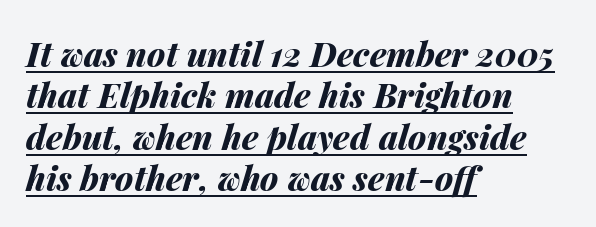
Alignment: flush left. A typesetter would call this proportional, since set widths differ per character. Characters follow at the spacing the type designer built in. In designer terms, the underline attribute is active on this setting. Stroke thickness is high; the sample reads as a true bold.
